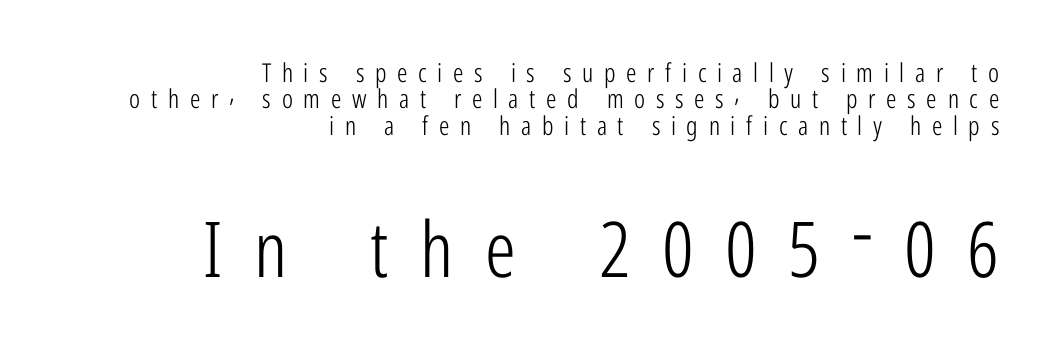
Heft: none added — not bold. Size contrast runs from small at the top to large at the bottom. Is there any slant? The stems are plumb. The passage shown is typed in a proportional face where columns would drift.
